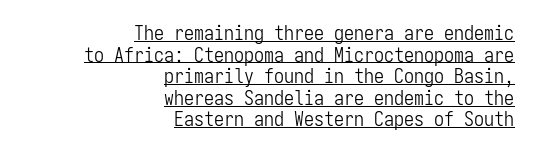
The image shows 20 px text type, upright; set right-aligned, tight line spacing (1.08x), normal letter spacing, underlined.
